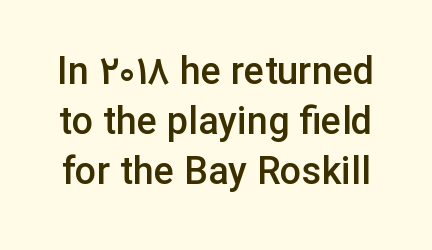
The image shows 38 px semibold sans-serif type, upright; set normal line spacing (1.31x), normal letter spacing, not underlined; low stroke contrast and a medium x-height.
